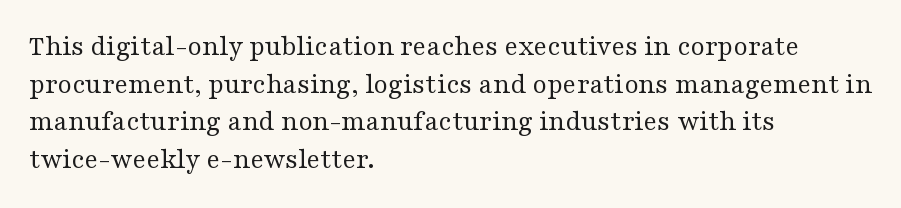
{"serif": "yes", "italic": "no", "bold": "no", "weight": "regular", "width": "wide", "stroke_contrast": "medium", "x_height": "medium", "monospaced": "no", "underline": "no", "align": "left", "line_spacing": "normal", "line_spacing_ratio": 1.3, "letter_spacing": "normal", "letter_spacing_em": 0.0, "glyph_px": 29}
